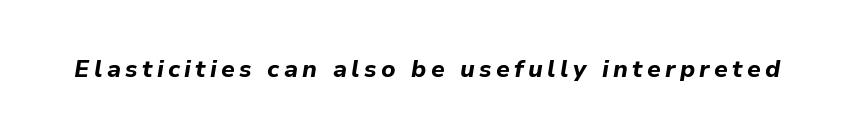
Yep, that's italic — everything's leaning. How heavy is the stroke? Heavy — this is a bold. Type without underlining.
